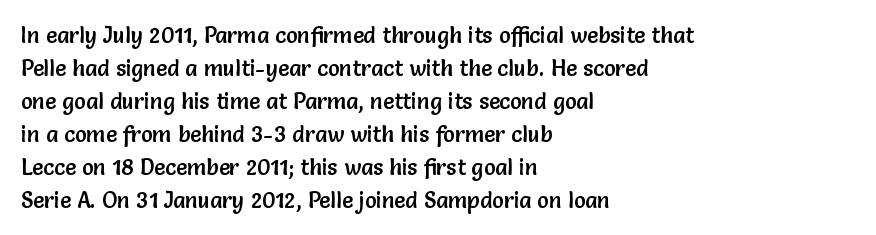
{"italic": "no", "underline": "no", "align": "left", "line_spacing": "normal", "line_spacing_ratio": 1.5, "letter_spacing": "normal", "letter_spacing_em": 0.0, "glyph_px": 22}
